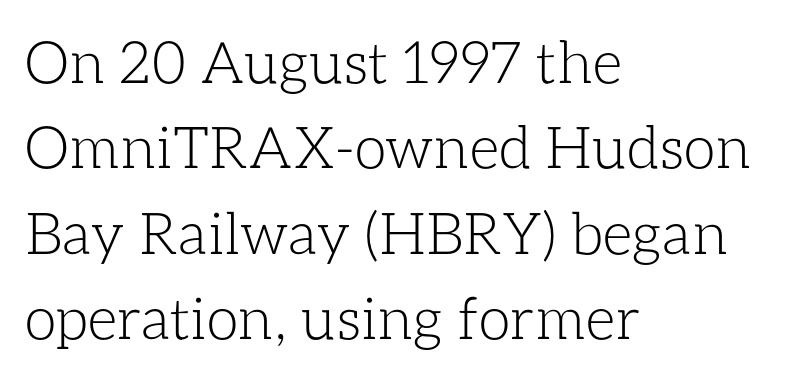
Q: Is the text bold? A: No.
Q: Is the text italic (slanted)? A: No, it is upright.
Q: Is the text underlined? A: No.
Q: How is the paragraph aligned? A: Left-aligned.
Q: Is the spacing between letters normal or unusually wide? A: Normal.
Q: Is the spacing between lines tight, normal or loose? A: Normal.
Q: Width (condensed, normal, or wide)? A: Normal.
Q: Stroke contrast? A: Low.
Q: x-height? A: Medium.
Q: Monospaced? A: No.
